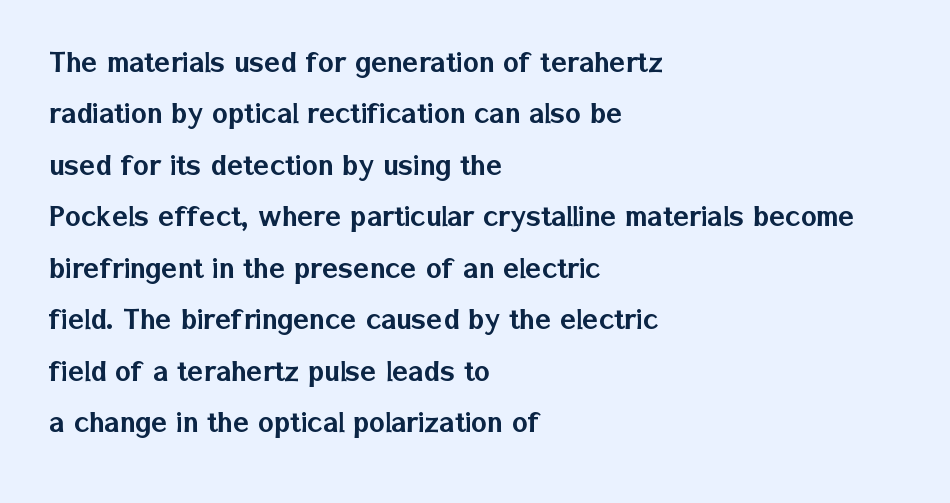
Descenders are the only things crossing below the line. Looks like regular typesetting: each glyph gets only the width it needs. Tracking value appears to be zero — textbook default spacing. A classic flush-left, rag-right setting is used for this passage. Nope, no serifs anywhere on these letters. Posture: vertical.
